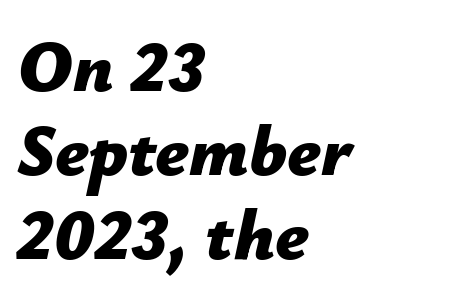
Q: Is the text bold? A: Yes.
Q: Is the text italic (slanted)? A: Yes, it leans right by about 12 degrees.
Q: Is the text underlined? A: No.
Q: How is the paragraph aligned? A: Left-aligned.
Q: Is the spacing between letters normal or unusually wide? A: Normal.
Q: Width (condensed, normal, or wide)? A: Normal.
Q: Stroke contrast? A: Low.
Q: x-height? A: Medium.
Q: Monospaced? A: No.
